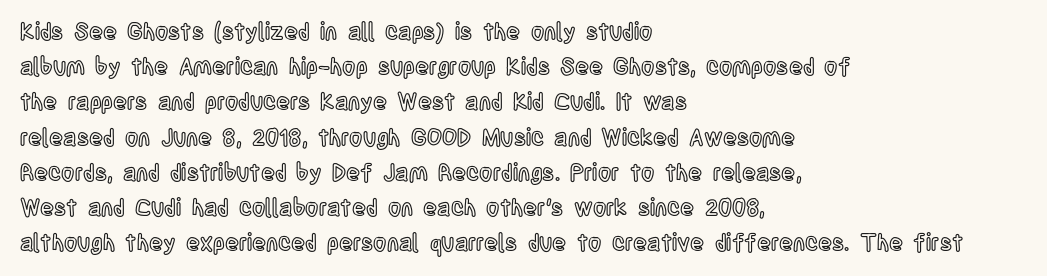
{"italic": "no", "underline": "no", "align": "left", "line_spacing": "normal", "line_spacing_ratio": 1.53, "letter_spacing": "normal", "letter_spacing_em": 0.0, "glyph_px": 23}
